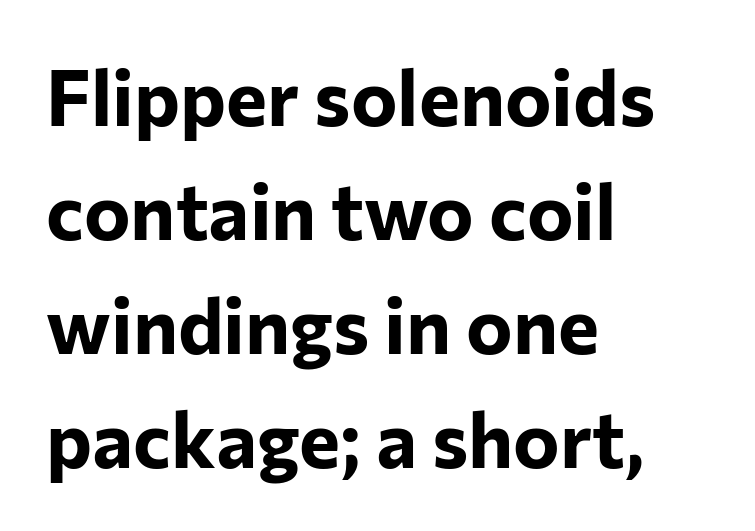
Q: Is the text bold? A: Yes.
Q: Is the text italic (slanted)? A: No, it is upright.
Q: Is the typeface a serif or a sans-serif typeface? A: Sans-serif.
Q: Is the text underlined? A: No.
Q: How is the paragraph aligned? A: Left-aligned.
Q: Is the spacing between letters normal or unusually wide? A: Normal.
Q: Is the spacing between lines tight, normal or loose? A: Normal.
Q: Width (condensed, normal, or wide)? A: Normal.
Q: Stroke contrast? A: Low.
Q: x-height? A: Medium.
Q: Monospaced? A: No.
